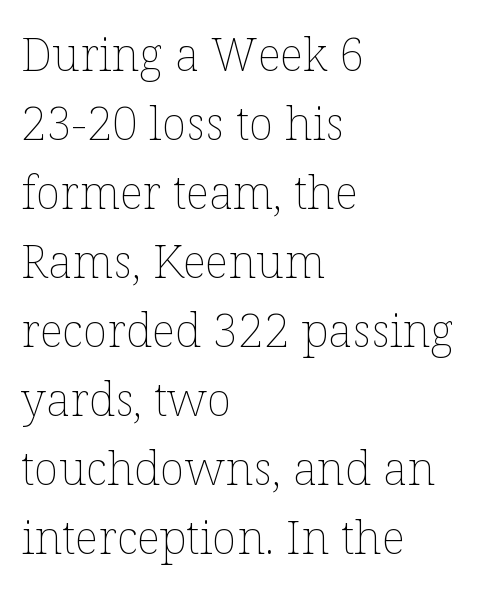
If you drew a line through each stem, it would be perfectly vertical. Spacing verdict: proportional, widths tailored to each character. Characters follow at the spacing the type designer built in. The rendering uses a moderate line-height, typical for paragraphs. No extra ink here — the face is not bold.
